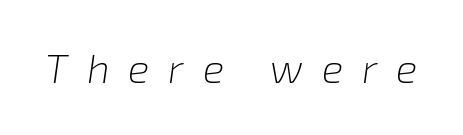
Q: Is the text bold? A: No.
Q: Is the text italic (slanted)? A: Yes, it leans right by about 8 degrees.
Q: Is the text underlined? A: No.
Q: Is the spacing between letters normal or unusually wide? A: Unusually wide.
Q: Width (condensed, normal, or wide)? A: Normal.
Q: Stroke contrast? A: Low.
Q: x-height? A: Medium.
Q: Monospaced? A: No.
